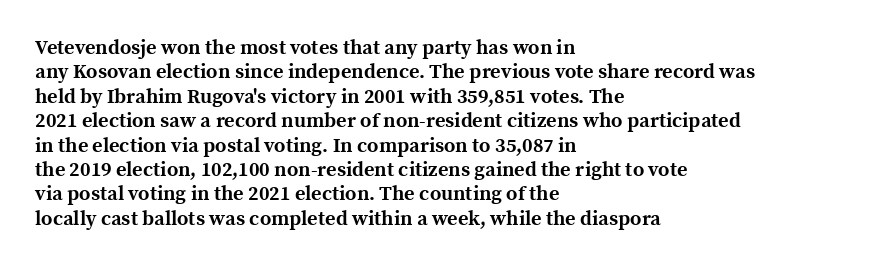
In terms of weight, the rendering is a true, heavy bold. In CSS terms this would be text-align: left. This rendering leaves character spacing at its baseline value. Honestly, there is no underline to notice here at all. The typography opts for an upright posture over an oblique one.
